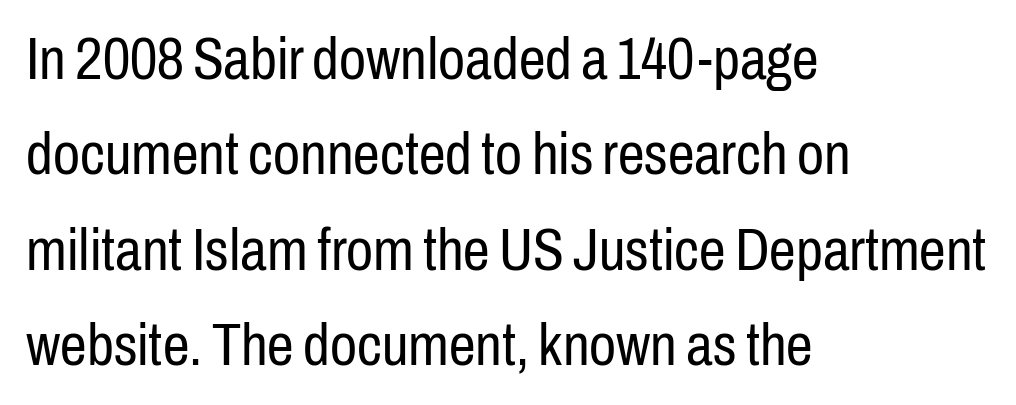
Compared with a typical body face, this is equally light or lighter still. Is this a fixed-width face? No — the glyphs have proportional, varying widths. Normally led — the rows are evenly, conventionally spaced. Nope, no serifs anywhere on these letters.
